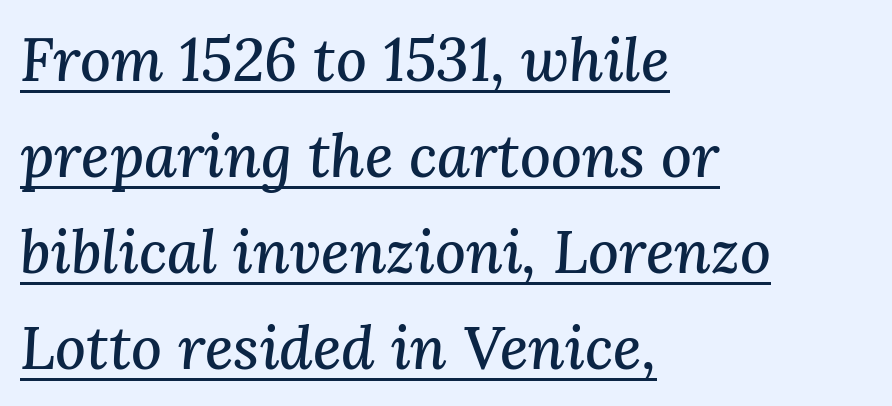
The image shows 60 px serif type, italic (leaning right); set left-aligned, normal line spacing (1.6x), normal letter spacing, underlined; medium stroke contrast and a medium x-height.
